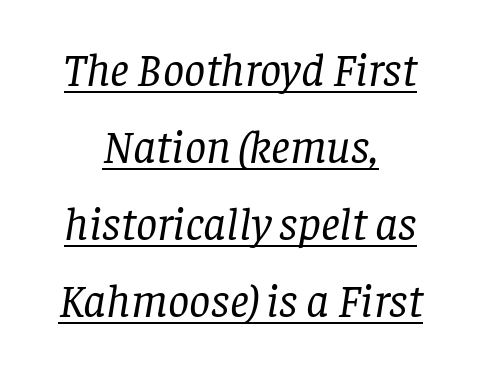
{"serif": "yes", "italic": "yes", "lean": "right", "slant_degrees": 8, "bold": "no", "weight": "regular", "width": "normal", "stroke_contrast": "low", "x_height": "large", "monospaced": "no", "underline": "yes", "align": "center", "line_spacing": "normal", "line_spacing_ratio": 1.64, "letter_spacing": "normal", "letter_spacing_em": 0.0, "glyph_px": 47}
